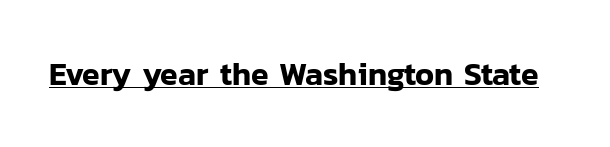
Q: Is the text italic (slanted)? A: No, it is upright.
Q: Is the typeface a serif or a sans-serif typeface? A: Sans-serif.
Q: Is the text underlined? A: Yes.
Q: Is the spacing between letters normal or unusually wide? A: Normal.
Q: Width (condensed, normal, or wide)? A: Normal.
Q: Stroke contrast? A: Low.
Q: x-height? A: Medium.
Q: Monospaced? A: No.
